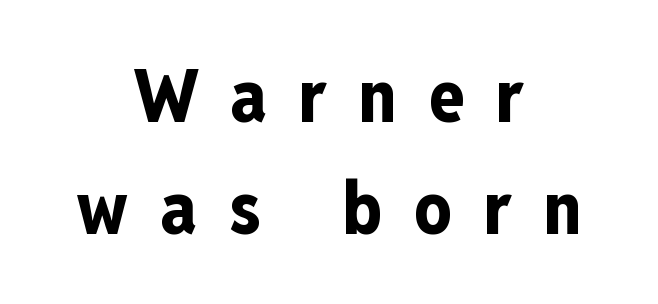
Q: Is the text bold? A: Yes.
Q: Is the text italic (slanted)? A: No, it is upright.
Q: Is the typeface a serif or a sans-serif typeface? A: Sans-serif.
Q: Is the text underlined? A: No.
Q: How is the paragraph aligned? A: Centered.
Q: Is the spacing between letters normal or unusually wide? A: Unusually wide.
Q: Is the spacing between lines tight, normal or loose? A: Normal.
Q: Width (condensed, normal, or wide)? A: Condensed.
Q: Stroke contrast? A: Low.
Q: x-height? A: Medium.
Q: Monospaced? A: No.
